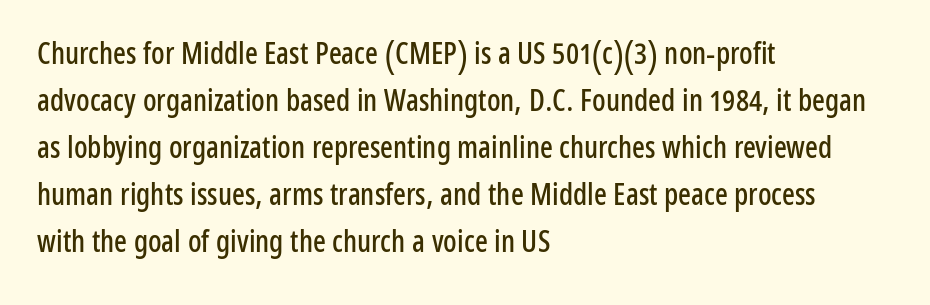
Q: Is the text italic (slanted)? A: No, it is upright.
Q: Is the typeface a serif or a sans-serif typeface? A: Sans-serif.
Q: Is the text underlined? A: No.
Q: How is the paragraph aligned? A: Left-aligned.
Q: Is the spacing between letters normal or unusually wide? A: Normal.
Q: Is the spacing between lines tight, normal or loose? A: Normal.
Q: Width (condensed, normal, or wide)? A: Condensed.
Q: Stroke contrast? A: Low.
Q: x-height? A: Medium.
Q: Monospaced? A: No.
